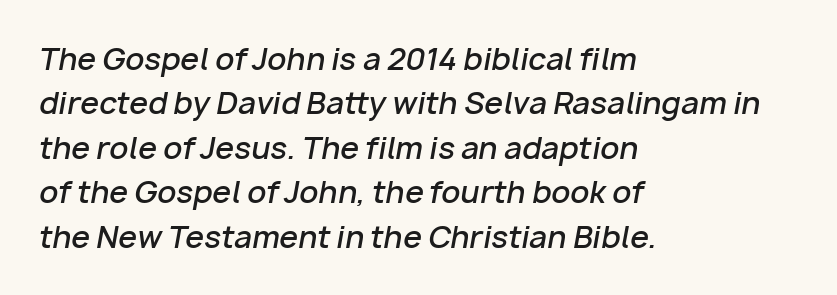
The image shows 30 px semibold type, italic (leaning right); set left-aligned, normal line spacing (1.48x), normal letter spacing, not underlined; low stroke contrast and a medium x-height.
